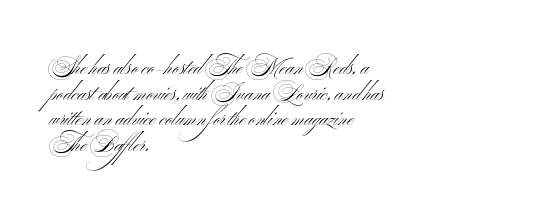
{"bold": "no", "underline": "no", "align": "left", "line_spacing_ratio": 1.22, "letter_spacing": "normal", "letter_spacing_em": 0.0, "glyph_px": 21}
